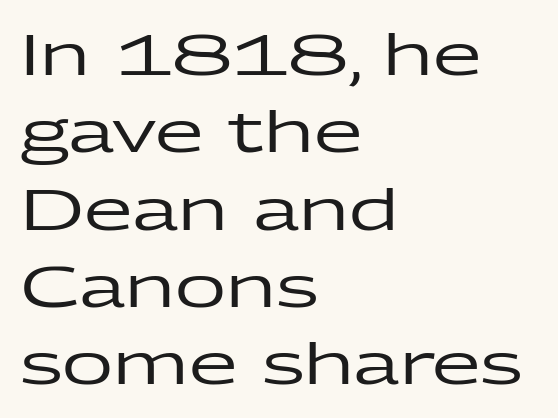
The space between consecutive lines is moderate. The specimen omits any rule beneath the text block's lines. The rendering uses natural spacing where letterforms have individual widths. Regarding serifs, this sample does without them. Visually the block forms a straight wall on the left and a jagged coastline on the right. Characters remain perfectly vertical along every line.
